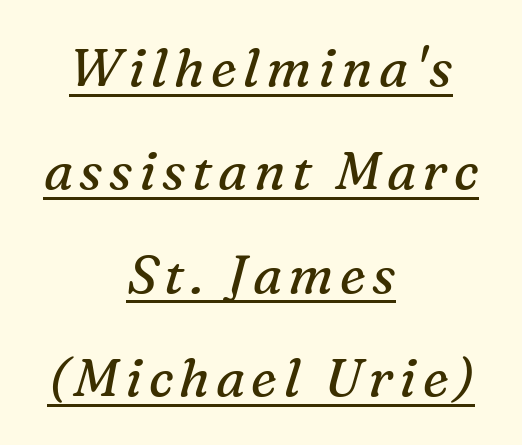
The image shows 53 px regular-weight serif type, italic (leaning right); set centered, loose line spacing (1.95x), underlined; medium stroke contrast and a medium x-height.
